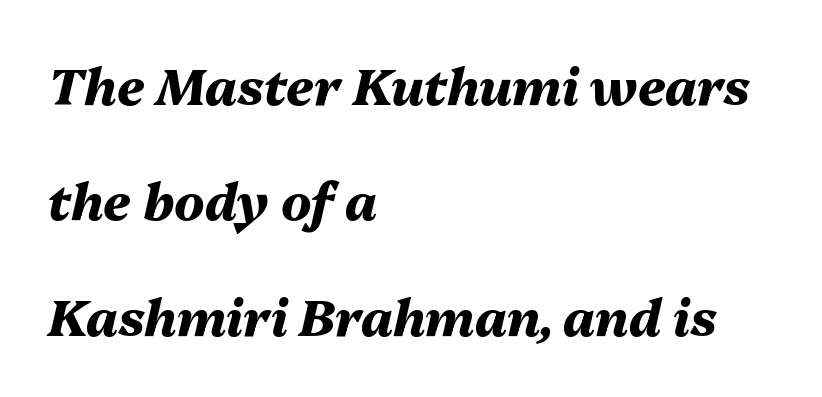
Q: Is the text bold? A: Yes.
Q: Is the text italic (slanted)? A: Yes, it leans right by about 13 degrees.
Q: Is the text underlined? A: No.
Q: How is the paragraph aligned? A: Left-aligned.
Q: Is the spacing between letters normal or unusually wide? A: Normal.
Q: Is the spacing between lines tight, normal or loose? A: Loose.
Q: Width (condensed, normal, or wide)? A: Normal.
Q: Stroke contrast? A: Medium.
Q: x-height? A: Medium.
Q: Monospaced? A: No.
